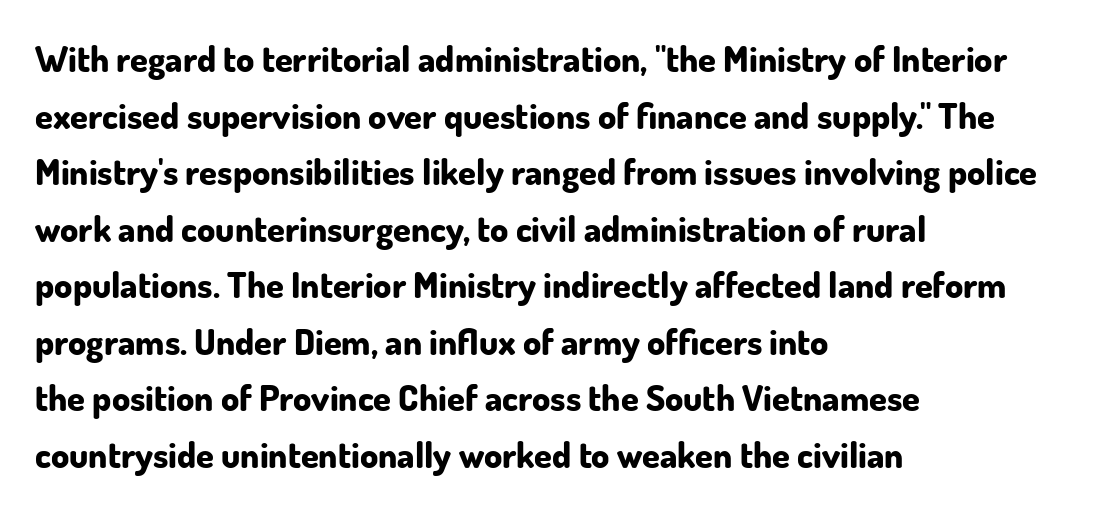
Grotesque or geometric, the face here clearly has no serifs. Upright lettering throughout. Spacing between characters is what you'd get straight out of the box. How heavy is the stroke? Heavy — this is a bold. Decoration check: the copy has no underline. Interline gaps are of average width in this sample.
